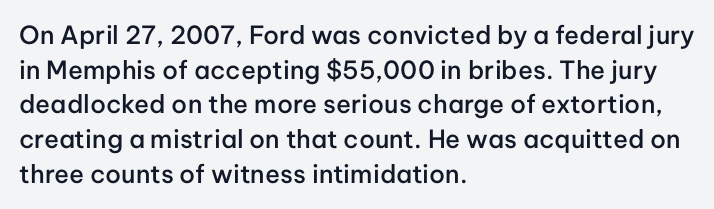
{"italic": "no", "bold": "semi", "underline": "no", "align": "left", "line_spacing": "normal", "line_spacing_ratio": 1.39, "letter_spacing": "normal", "letter_spacing_em": 0.0, "glyph_px": 25}
